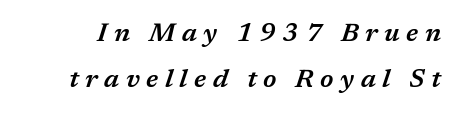
The image shows 26 px text type, italic (leaning right); set line spacing 1.76x, unusually wide letter spacing (+0.25 em), not underlined.
